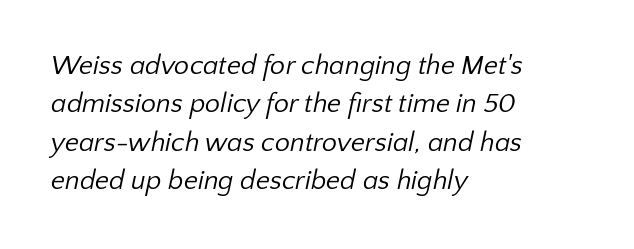
{"bold": "no", "underline": "no", "align": "left", "line_spacing": "normal", "line_spacing_ratio": 1.42, "letter_spacing": "normal", "letter_spacing_em": 0.0, "glyph_px": 27}
